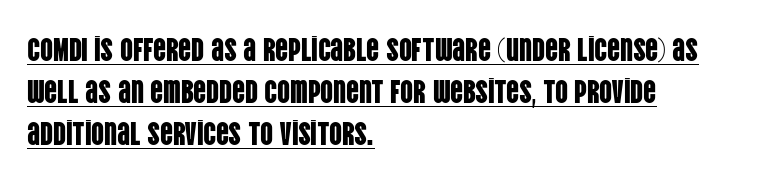
{"serif": "no", "italic": "no", "width": "condensed", "stroke_contrast": "low", "x_height": "large", "monospaced": "no", "underline": "yes", "align": "left", "line_spacing": "normal", "line_spacing_ratio": 1.32, "letter_spacing": "normal", "letter_spacing_em": 0.0, "glyph_px": 32}
